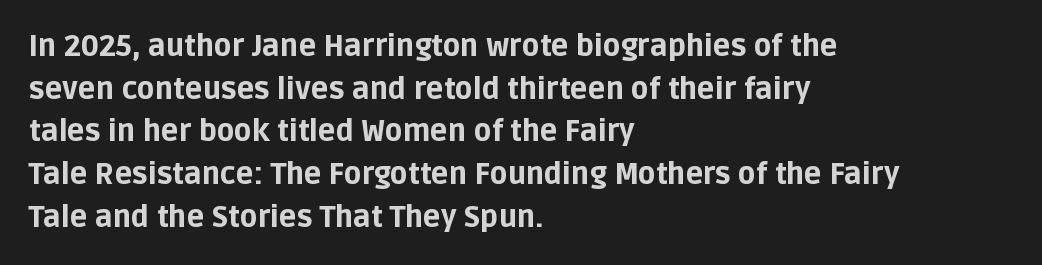
Q: Is the text bold? A: Yes.
Q: Is the text italic (slanted)? A: No, it is upright.
Q: Is the typeface a serif or a sans-serif typeface? A: Sans-serif.
Q: Is the text underlined? A: No.
Q: How is the paragraph aligned? A: Left-aligned.
Q: Is the spacing between letters normal or unusually wide? A: Normal.
Q: Is the spacing between lines tight, normal or loose? A: Normal.
Q: Width (condensed, normal, or wide)? A: Normal.
Q: Stroke contrast? A: Low.
Q: x-height? A: Large.
Q: Monospaced? A: No.
